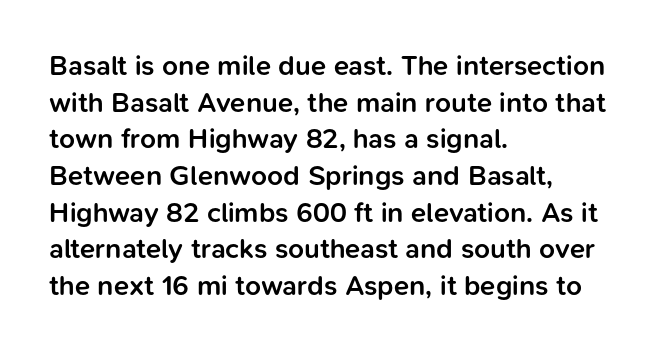
Quick note: not italic, upright. The lines sit at an ordinary, default distance from one another. Here the designer chose a conventional face with non-uniform glyph widths. This rendering uses left alignment, leaving the right contour irregular.
